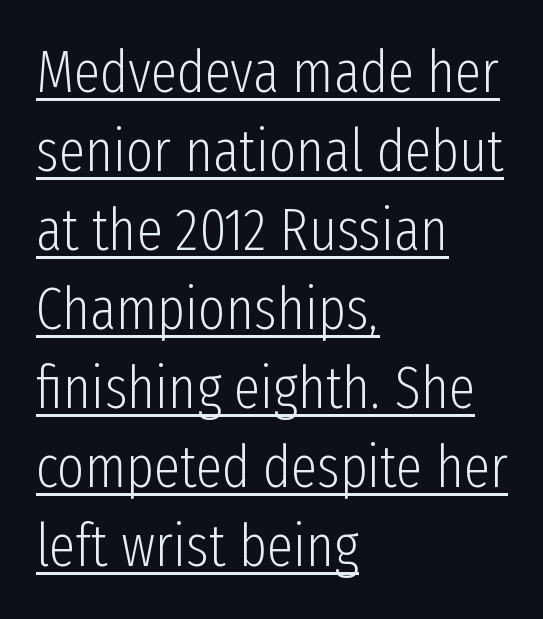
{"serif": "no", "italic": "no", "bold": "no", "weight": "light", "width": "condensed", "stroke_contrast": "low", "x_height": "medium", "monospaced": "no", "underline": "yes", "align": "left", "line_spacing": "normal", "line_spacing_ratio": 1.34, "letter_spacing": "normal", "letter_spacing_em": 0.0, "glyph_px": 59}
